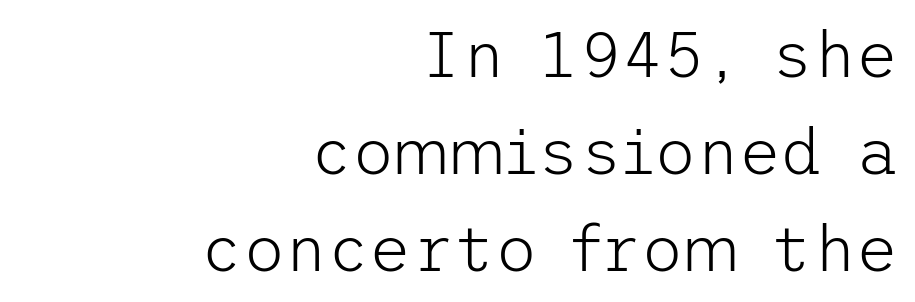
{"serif": "no", "italic": "no", "bold": "no", "weight": "light", "width": "normal", "stroke_contrast": "low", "x_height": "medium", "underline": "no", "align": "right", "line_spacing": "normal", "line_spacing_ratio": 1.49, "letter_spacing": "normal", "letter_spacing_em": 0.0, "glyph_px": 65}
